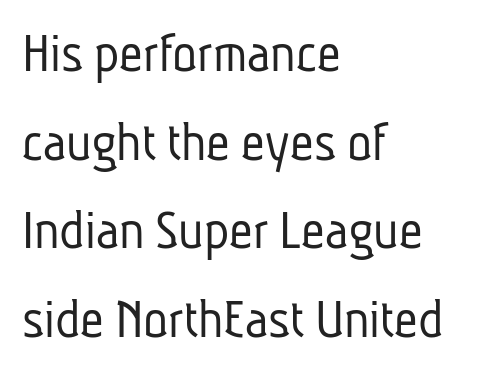
{"serif": "no", "bold": "no", "weight": "light", "width": "condensed", "stroke_contrast": "low", "x_height": "medium", "monospaced": "no", "underline": "no", "align": "left", "line_spacing": "normal", "line_spacing_ratio": 1.53, "letter_spacing": "normal", "letter_spacing_em": 0.0, "glyph_px": 58}
